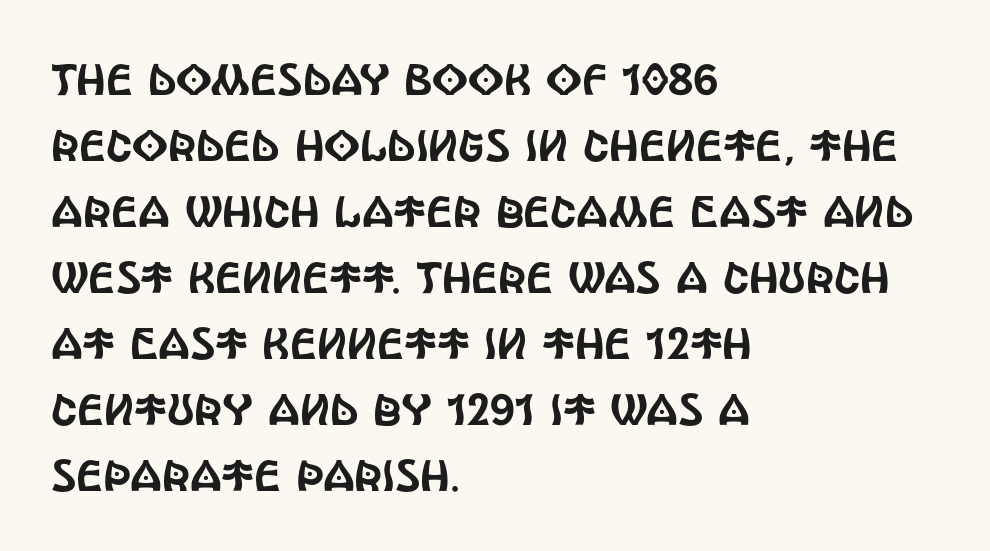
The image shows 44 px condensed sans-serif type, upright; set left-aligned, normal line spacing (1.5x), normal letter spacing, not underlined; a large x-height.
